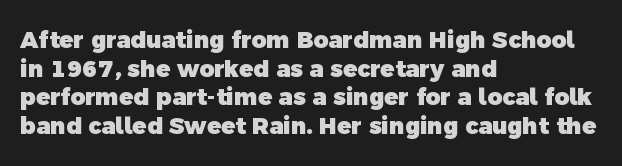
Q: Is the text bold? A: Yes.
Q: Is the text underlined? A: No.
Q: How is the paragraph aligned? A: Left-aligned.
Q: Is the spacing between letters normal or unusually wide? A: Normal.
